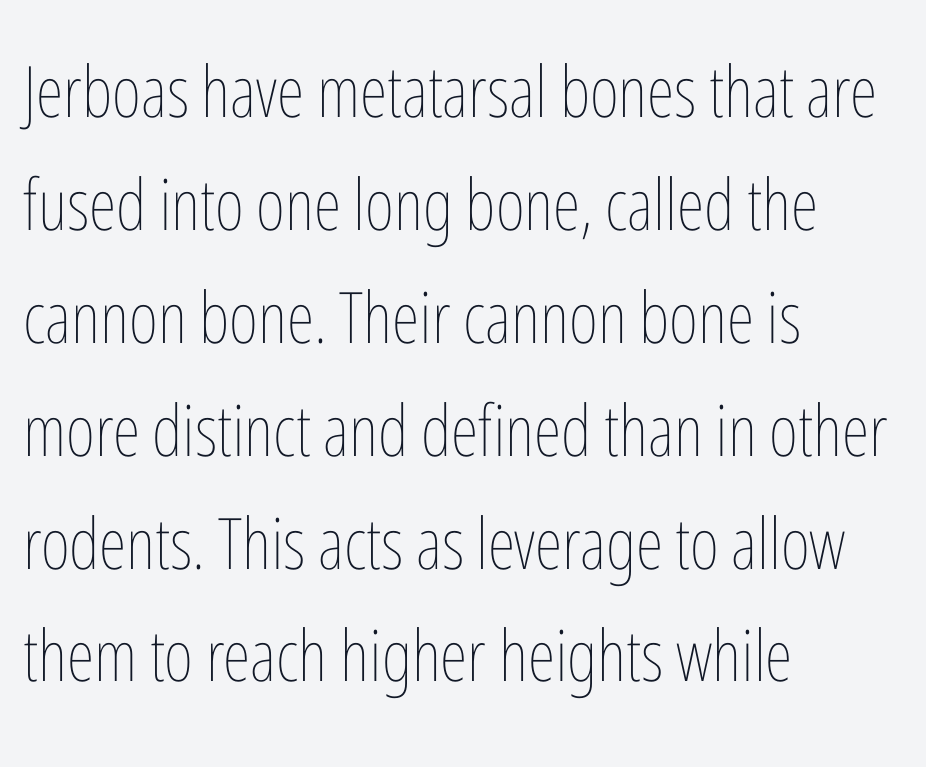
The image shows 71 px thin, condensed type, upright; set left-aligned, normal line spacing (1.59x), normal letter spacing, not underlined; low stroke contrast and a medium x-height.
